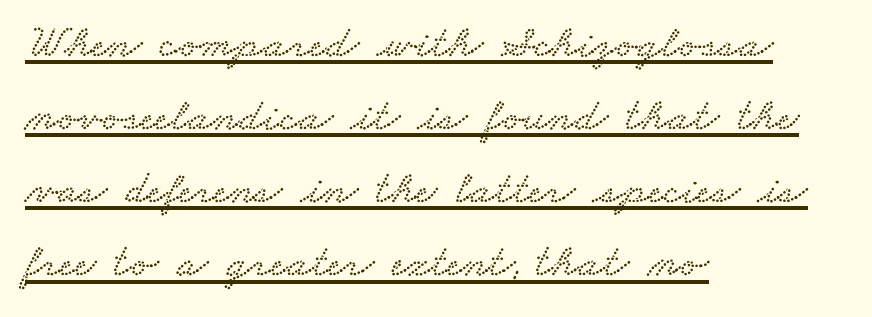
Q: Is the typeface a serif or a sans-serif typeface? A: Serif.
Q: Is the text underlined? A: Yes.
Q: How is the paragraph aligned? A: Left-aligned.
Q: Is the spacing between letters normal or unusually wide? A: Normal.
Q: Is the spacing between lines tight, normal or loose? A: Normal.
Q: Width (condensed, normal, or wide)? A: Wide.
Q: Stroke contrast? A: Low.
Q: x-height? A: Small.
Q: Monospaced? A: No.
